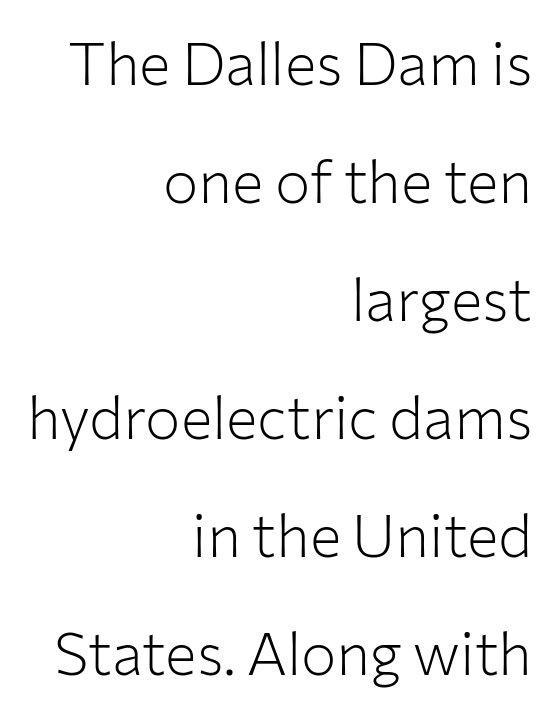
{"serif": "no", "italic": "no", "bold": "no", "weight": "light", "width": "normal", "stroke_contrast": "low", "x_height": "medium", "monospaced": "no", "underline": "no", "align": "right", "line_spacing": "loose", "line_spacing_ratio": 2.0, "letter_spacing": "normal", "letter_spacing_em": 0.0, "glyph_px": 59}
